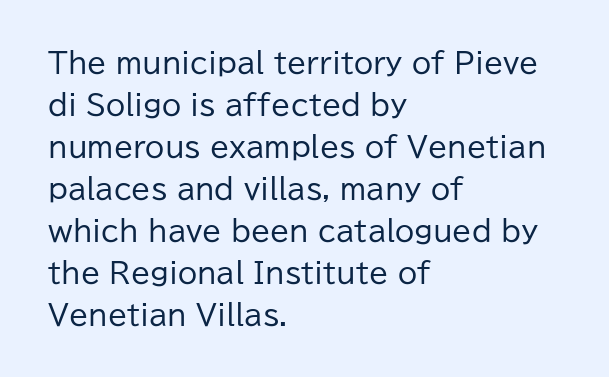
The image shows 28 px regular-weight sans-serif type, upright; set left-aligned, normal line spacing (1.5x), normal letter spacing, not underlined; low stroke contrast and a medium x-height.
